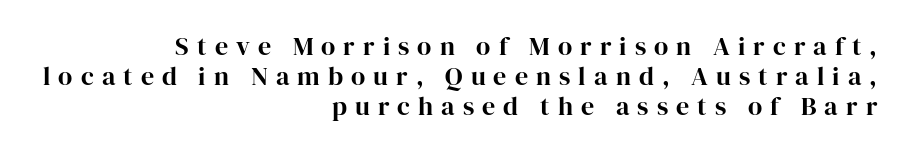
Q: Is the text bold? A: Yes.
Q: Is the text italic (slanted)? A: No, it is upright.
Q: Is the text underlined? A: No.
Q: How is the paragraph aligned? A: Right-aligned.
Q: Is the spacing between letters normal or unusually wide? A: Unusually wide.
